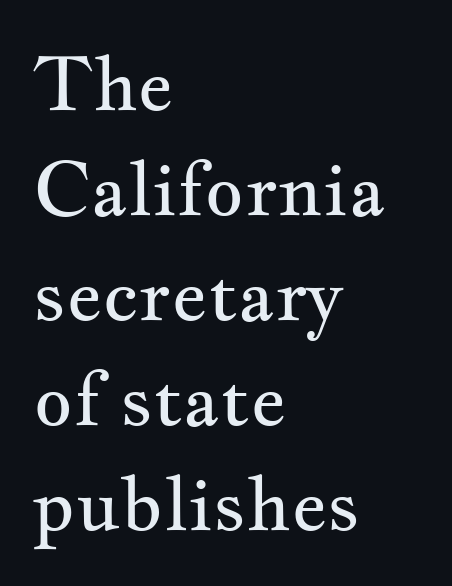
{"serif": "yes", "italic": "no", "bold": "no", "weight": "regular", "width": "wide", "stroke_contrast": "medium", "x_height": "small", "monospaced": "no", "underline": "no", "align": "left", "line_spacing": "normal", "line_spacing_ratio": 1.4, "letter_spacing": "normal", "letter_spacing_em": 0.0, "glyph_px": 75}
